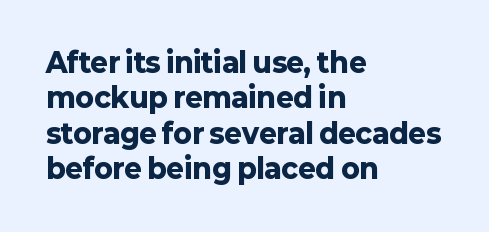
Q: Is the text bold? A: Yes.
Q: Is the text italic (slanted)? A: No, it is upright.
Q: Is the text underlined? A: No.
Q: How is the paragraph aligned? A: Left-aligned.
Q: Is the spacing between letters normal or unusually wide? A: Normal.
Q: Is the spacing between lines tight, normal or loose? A: Normal.
